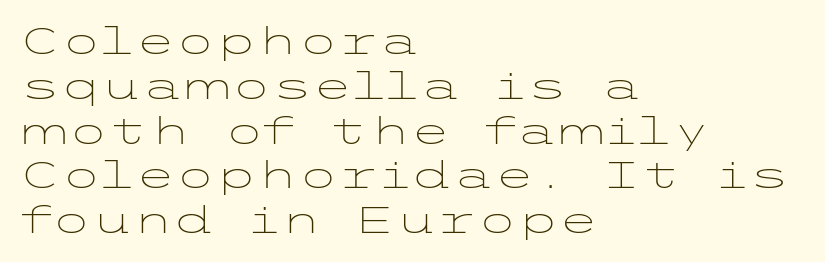
Q: Is the text bold? A: No.
Q: Is the text italic (slanted)? A: No, it is upright.
Q: Is the typeface a serif or a sans-serif typeface? A: Sans-serif.
Q: Is the text underlined? A: No.
Q: How is the paragraph aligned? A: Left-aligned.
Q: Is the spacing between letters normal or unusually wide? A: Normal.
Q: Width (condensed, normal, or wide)? A: Wide.
Q: Stroke contrast? A: Low.
Q: x-height? A: Medium.
